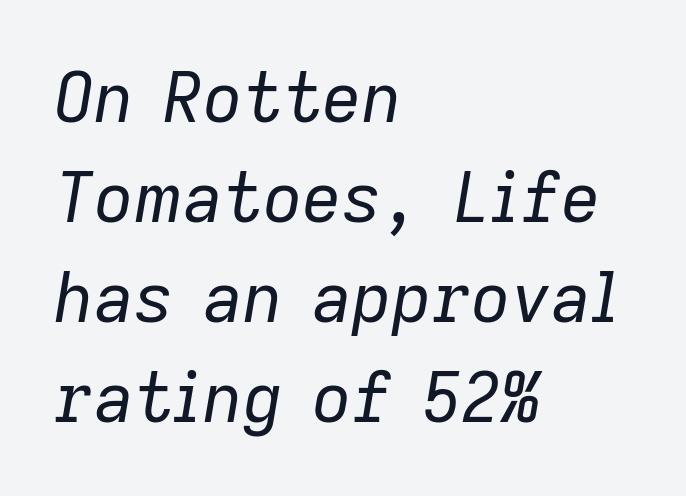
The image shows 69 px regular-weight type, italic (leaning right); set left-aligned, normal line spacing (1.45x), normal letter spacing, not underlined; low stroke contrast and a medium x-height.
